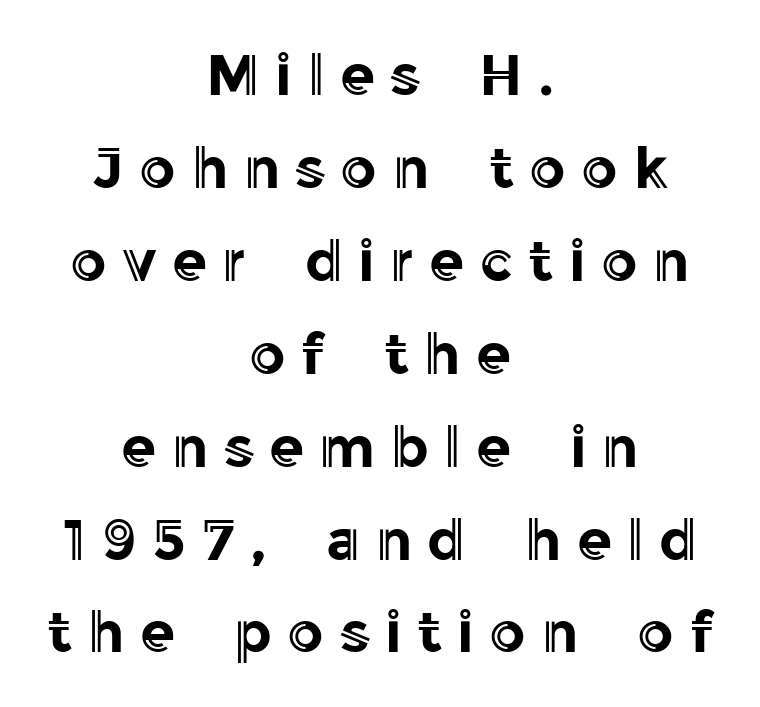
{"italic": "no", "width": "normal", "x_height": "medium", "monospaced": "no", "underline": "no", "align": "center", "line_spacing": "normal", "line_spacing_ratio": 1.63, "letter_spacing": "wide", "letter_spacing_em": 0.27, "glyph_px": 57}
